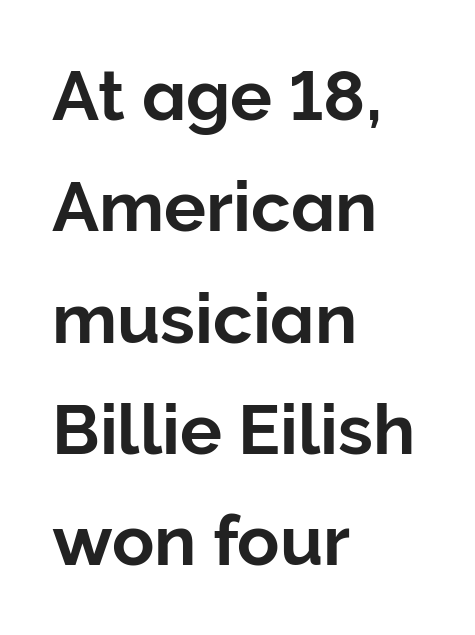
A typesetter would call this zero additional tracking. Plain, unruled lines of type. The lines sit at an ordinary, default distance from one another. Is this a fixed-width face? No — the glyphs have proportional, varying widths. Notice how the passage keeps a crisp vertical edge on the left only. These lines were composed using upright roman letters.
